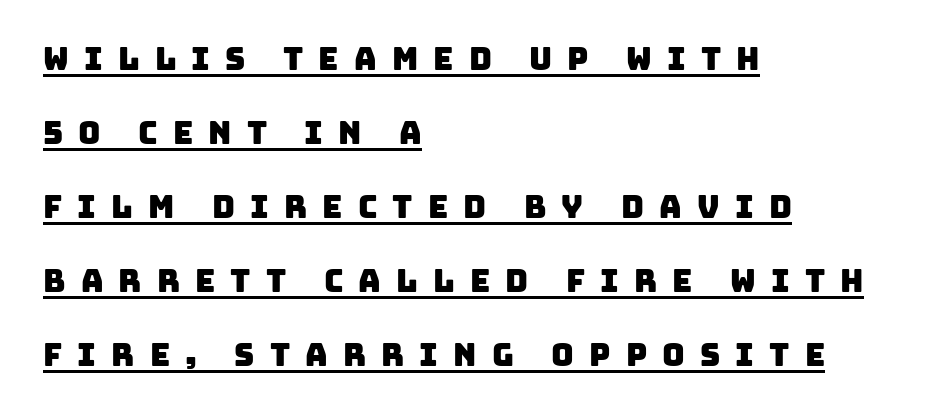
The image shows 31 px sans-serif type; set left-aligned, loose line spacing (2.39x), unusually wide letter spacing (+0.49 em), underlined; low stroke contrast and a large x-height.
